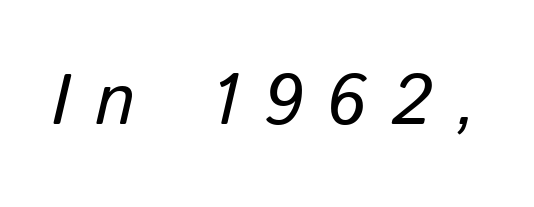
In terms of posture, this sample is oblique. These lines have a slow, spaced-out rhythm from letter to letter. Note the varied advance widths — an 'i' is clearly narrower than an 'm'. Bare-footed words on every line.
